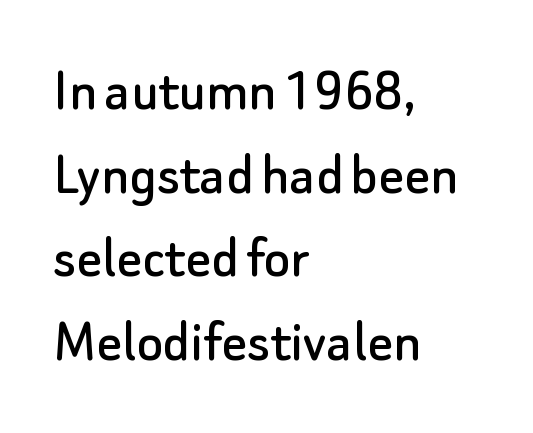
{"serif": "no", "italic": "no", "width": "normal", "stroke_contrast": "low", "x_height": "small", "monospaced": "no", "underline": "no", "align": "left", "line_spacing": "normal", "line_spacing_ratio": 1.35, "letter_spacing": "normal", "letter_spacing_em": 0.0, "glyph_px": 62}
